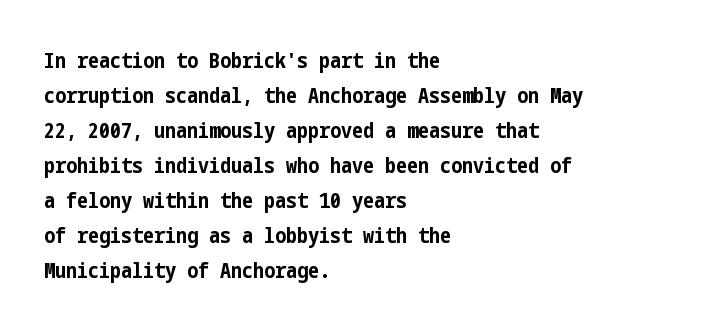
{"italic": "no", "bold": "yes", "underline": "no", "align": "left", "line_spacing": "normal", "line_spacing_ratio": 1.59, "letter_spacing": "normal", "letter_spacing_em": 0.0, "glyph_px": 22}
